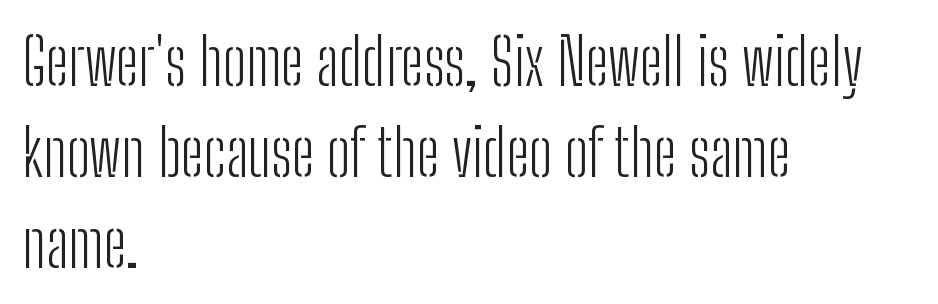
The glyphs are unaccompanied by any horizontal stroke below them. Examine the stroke ends and you'll find no serifs. Reading down the column, the eye jumps a familiar distance to each next line. If you drew a line through each stem, it would be perfectly vertical. The rag falls on the right side of this text block. Varying glyph widths throughout — classic text-font behaviour.
